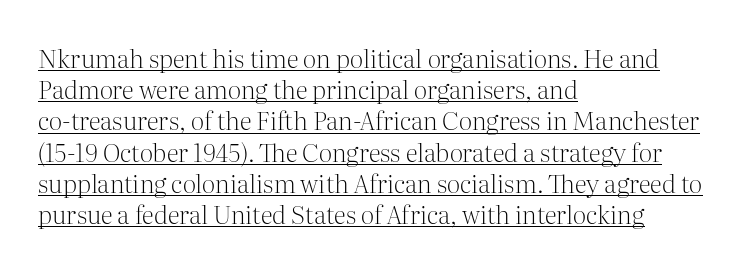
This sample carries an underscore along the baseline area. Teacher's note: observe the even left margin — that is flush-left alignment. The rows are spaced the way most documents space them. Every stem runs plumb, perpendicular to the baseline. Honestly, the letter spacing is just normal — you wouldn't notice it.
